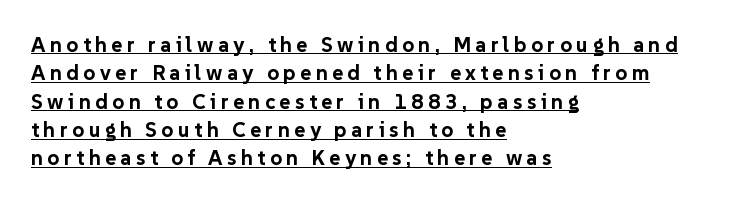
Q: Is the text bold? A: Yes.
Q: Is the text italic (slanted)? A: No, it is upright.
Q: Is the text underlined? A: Yes.
Q: How is the paragraph aligned? A: Left-aligned.
Q: Is the spacing between letters normal or unusually wide? A: Unusually wide.
Q: Is the spacing between lines tight, normal or loose? A: Normal.
